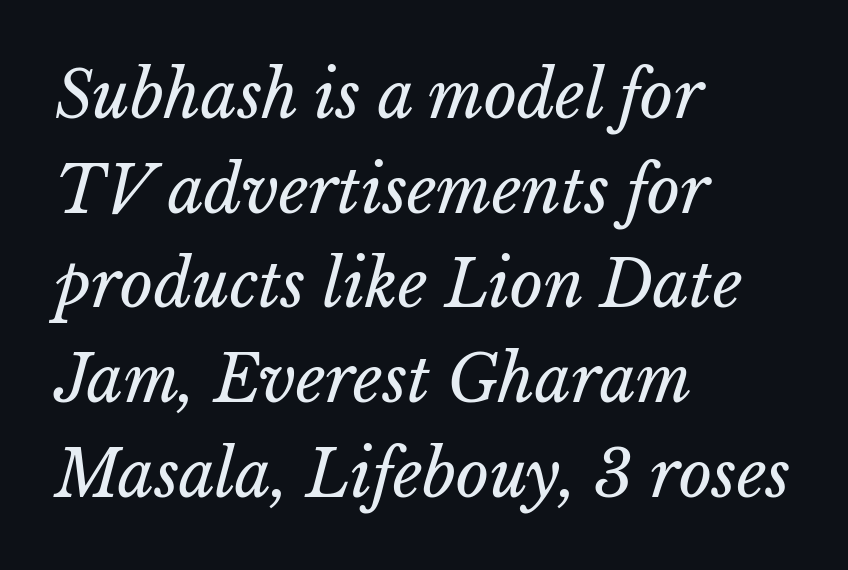
{"bold": "no", "weight": "regular", "width": "normal", "stroke_contrast": "low", "x_height": "medium", "monospaced": "no", "underline": "no", "align": "left", "line_spacing": "normal", "line_spacing_ratio": 1.48, "letter_spacing": "normal", "letter_spacing_em": 0.0, "glyph_px": 64}
